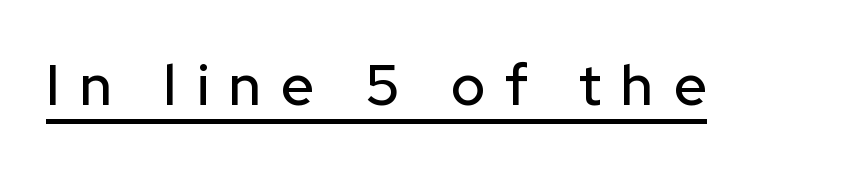
The image shows 57 px sans-serif type, upright; set unusually wide letter spacing (+0.35 em), underlined; low stroke contrast and a medium x-height.
